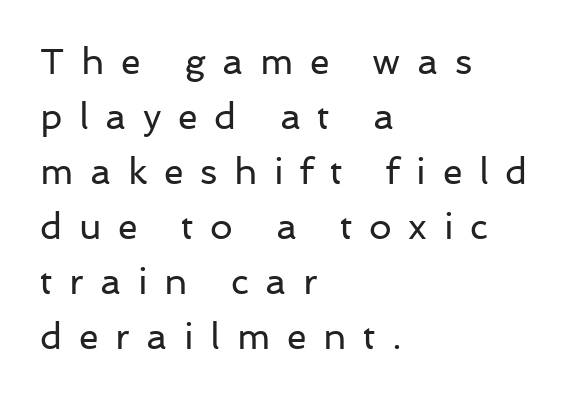
{"serif": "no", "italic": "no", "bold": "no", "weight": "regular", "width": "normal", "stroke_contrast": "low", "x_height": "medium", "monospaced": "no", "underline": "no", "align": "left", "line_spacing": "normal", "line_spacing_ratio": 1.53, "letter_spacing": "wide", "letter_spacing_em": 0.46, "glyph_px": 36}
